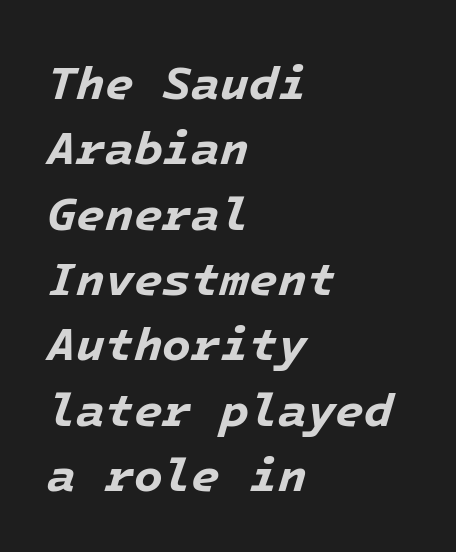
{"italic": "yes", "lean": "right", "slant_degrees": 16, "bold": "yes", "weight": "bold", "width": "normal", "stroke_contrast": "low", "x_height": "medium", "underline": "no", "align": "left", "line_spacing": "normal", "line_spacing_ratio": 1.39, "letter_spacing": "normal", "letter_spacing_em": 0.0, "glyph_px": 47}
